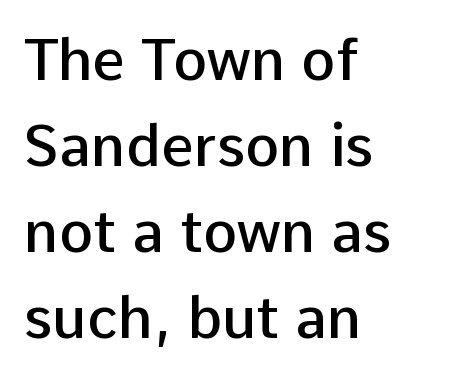
The image shows 58 px semibold sans-serif type, upright; set left-aligned, normal line spacing (1.48x), normal letter spacing, not underlined; low stroke contrast and a medium x-height.
